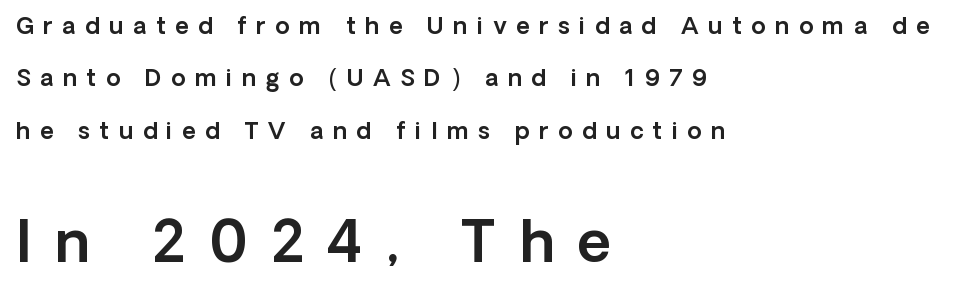
Q: Is the text italic (slanted)? A: No, it is upright.
Q: Is the typeface a serif or a sans-serif typeface? A: Sans-serif.
Q: Is the text underlined? A: No.
Q: How is the paragraph aligned? A: Left-aligned.
Q: Is the spacing between letters normal or unusually wide? A: Unusually wide.
Q: Is the spacing between lines tight, normal or loose? A: Loose.
Q: Which block of text is set in a larger size, the first (top) or the second (bottom)? A: The second (bottom) one.
Q: Width (condensed, normal, or wide)? A: Normal.
Q: x-height? A: Medium.
Q: Monospaced? A: No.
